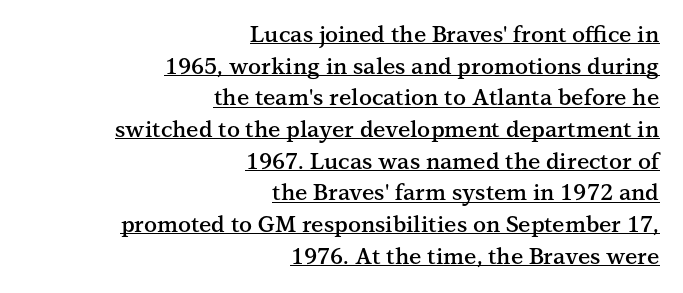
The ragged edge is on the left, which tells us the setting is flush right. Baseline-to-baseline distance is the conventional proportion of letter height. Strokes here are thickened, but only to semibold level. Ascenders rise straight up at ninety degrees.
